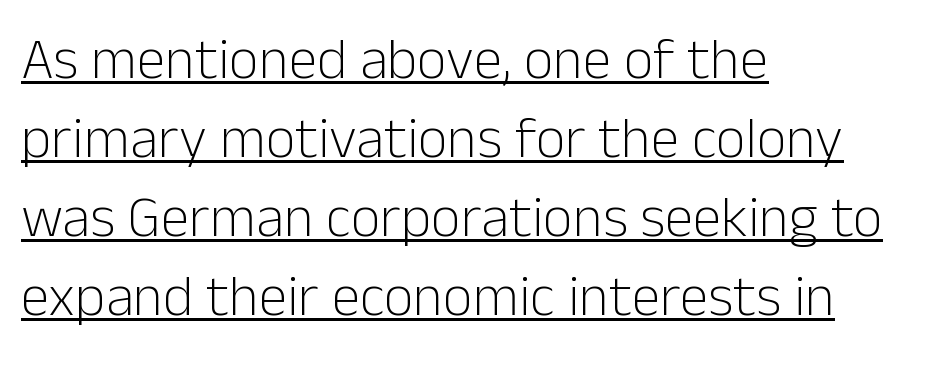
Q: Is the text bold? A: No.
Q: Is the text italic (slanted)? A: No, it is upright.
Q: Is the typeface a serif or a sans-serif typeface? A: Sans-serif.
Q: Is the text underlined? A: Yes.
Q: How is the paragraph aligned? A: Left-aligned.
Q: Is the spacing between letters normal or unusually wide? A: Normal.
Q: Is the spacing between lines tight, normal or loose? A: Normal.
Q: Width (condensed, normal, or wide)? A: Normal.
Q: Stroke contrast? A: Low.
Q: x-height? A: Medium.
Q: Monospaced? A: No.
